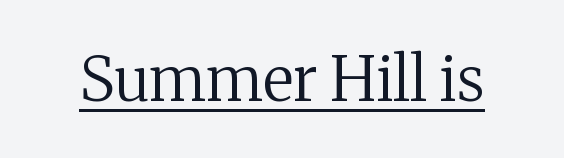
{"serif": "yes", "italic": "no", "bold": "no", "weight": "regular", "width": "normal", "stroke_contrast": "medium", "x_height": "medium", "monospaced": "no", "underline": "yes", "letter_spacing": "normal", "letter_spacing_em": 0.0, "glyph_px": 61}
